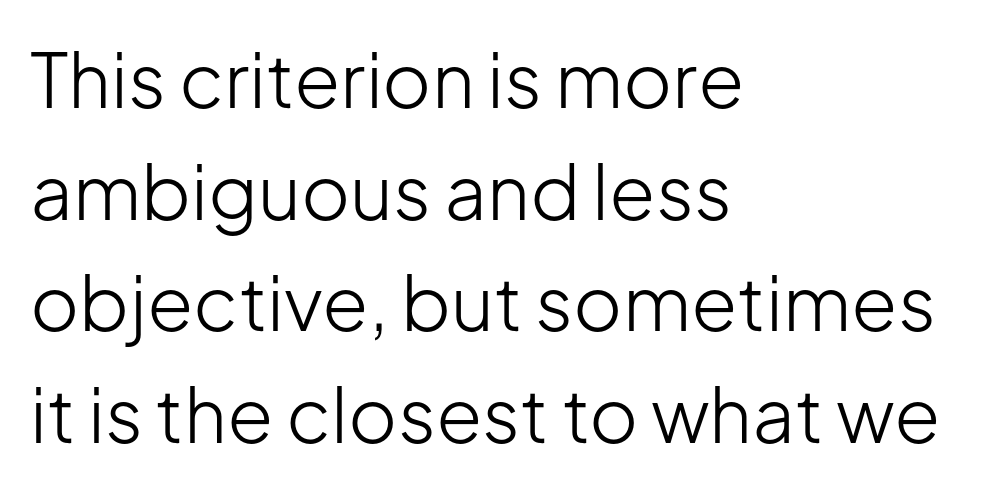
Q: Is the text bold? A: No.
Q: Is the text italic (slanted)? A: No, it is upright.
Q: Is the typeface a serif or a sans-serif typeface? A: Sans-serif.
Q: Is the text underlined? A: No.
Q: How is the paragraph aligned? A: Left-aligned.
Q: Is the spacing between letters normal or unusually wide? A: Normal.
Q: Is the spacing between lines tight, normal or loose? A: Normal.
Q: Width (condensed, normal, or wide)? A: Normal.
Q: Stroke contrast? A: Low.
Q: x-height? A: Medium.
Q: Monospaced? A: No.
